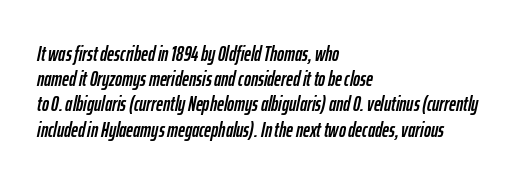
Q: Is the text italic (slanted)? A: Yes, it leans right by about 12 degrees.
Q: Is the text underlined? A: No.
Q: How is the paragraph aligned? A: Left-aligned.
Q: Is the spacing between letters normal or unusually wide? A: Normal.
